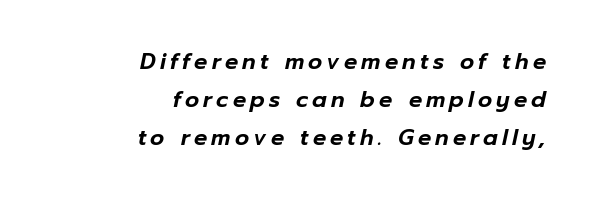
Characters are canted at an angle relative to the baseline's perpendicular. Caption: multi-line text, flush right, ragged left. The passage shown is not underscored anywhere.
